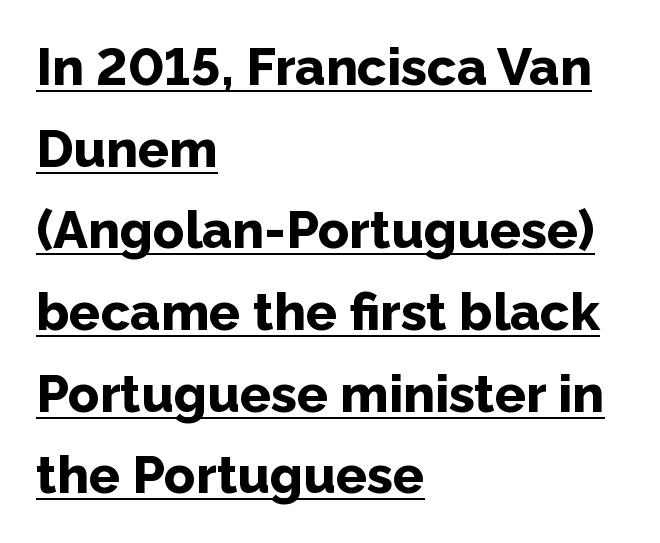
Q: Is the text bold? A: Yes.
Q: Is the text italic (slanted)? A: No, it is upright.
Q: Is the typeface a serif or a sans-serif typeface? A: Sans-serif.
Q: Is the text underlined? A: Yes.
Q: How is the paragraph aligned? A: Left-aligned.
Q: Is the spacing between letters normal or unusually wide? A: Normal.
Q: Is the spacing between lines tight, normal or loose? A: Normal.
Q: Width (condensed, normal, or wide)? A: Normal.
Q: Stroke contrast? A: Low.
Q: x-height? A: Medium.
Q: Monospaced? A: No.
